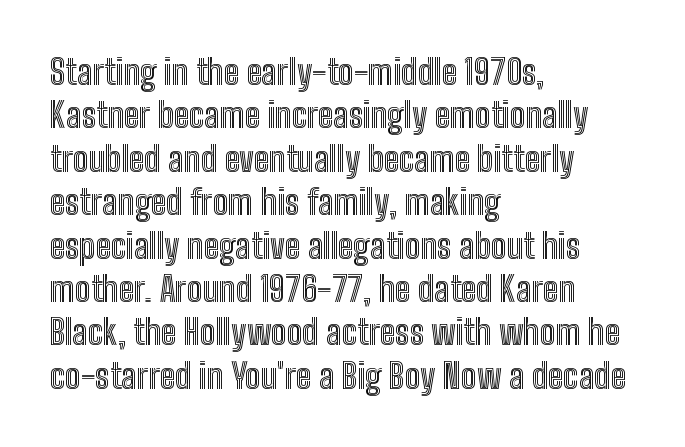
{"italic": "no", "width": "condensed", "x_height": "medium", "monospaced": "no", "underline": "no", "align": "left", "line_spacing_ratio": 1.24, "letter_spacing": "normal", "letter_spacing_em": 0.0, "glyph_px": 35}
